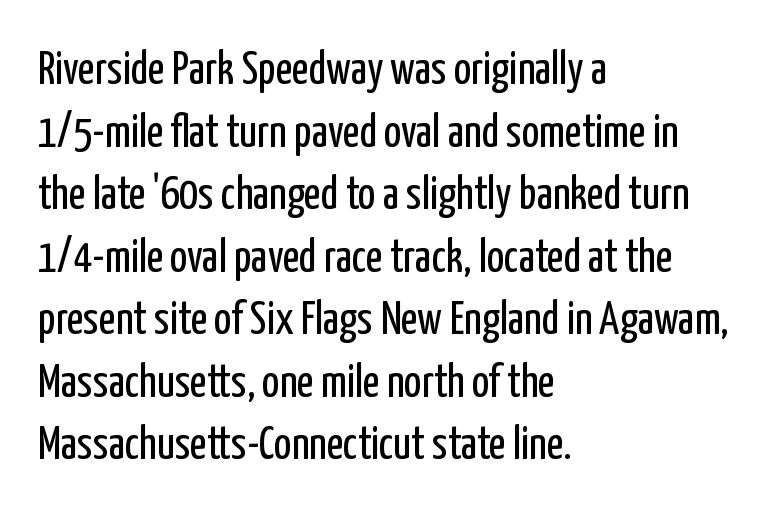
{"serif": "no", "italic": "no", "bold": "no", "weight": "regular", "width": "condensed", "stroke_contrast": "low", "x_height": "medium", "monospaced": "no", "underline": "no", "align": "left", "line_spacing": "normal", "line_spacing_ratio": 1.36, "letter_spacing": "normal", "letter_spacing_em": 0.0, "glyph_px": 46}
